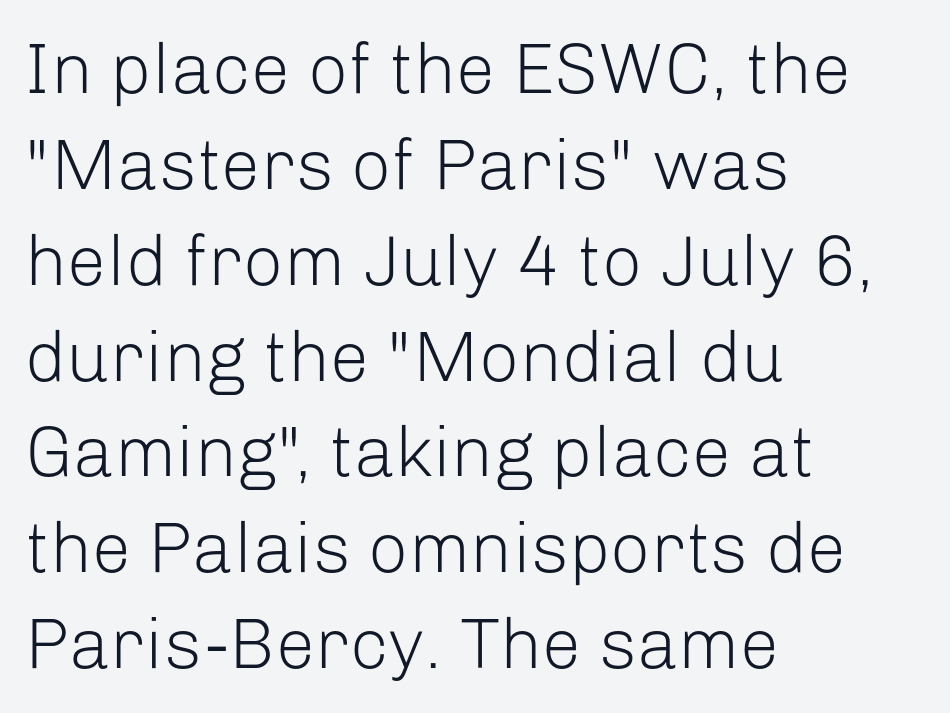
Q: Is the text bold? A: No.
Q: Is the text italic (slanted)? A: No, it is upright.
Q: Is the typeface a serif or a sans-serif typeface? A: Sans-serif.
Q: Is the text underlined? A: No.
Q: How is the paragraph aligned? A: Left-aligned.
Q: Is the spacing between letters normal or unusually wide? A: Normal.
Q: Is the spacing between lines tight, normal or loose? A: Normal.
Q: Width (condensed, normal, or wide)? A: Normal.
Q: Stroke contrast? A: Low.
Q: x-height? A: Medium.
Q: Monospaced? A: No.
